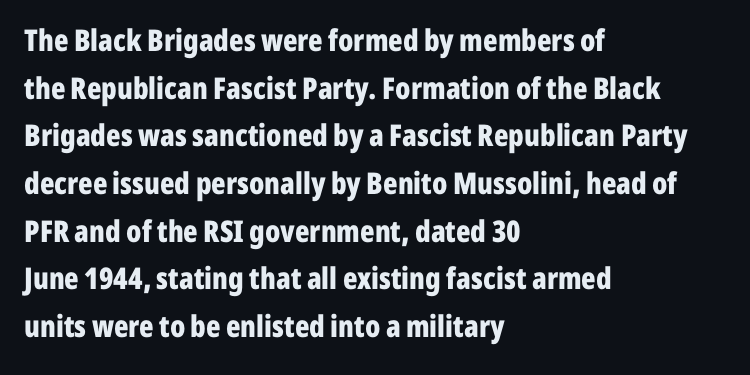
{"serif": "no", "italic": "no", "bold": "yes", "weight": "bold", "width": "condensed", "stroke_contrast": "low", "x_height": "medium", "monospaced": "no", "underline": "no", "align": "left", "line_spacing": "normal", "line_spacing_ratio": 1.59, "letter_spacing": "normal", "letter_spacing_em": 0.0, "glyph_px": 30}
